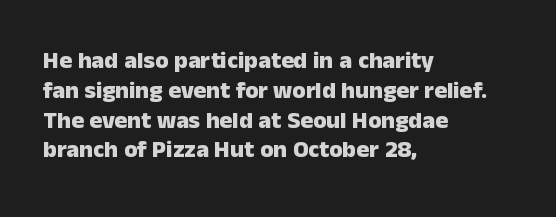
Q: Is the text bold? A: Yes.
Q: Is the text italic (slanted)? A: No, it is upright.
Q: Is the text underlined? A: No.
Q: How is the paragraph aligned? A: Left-aligned.
Q: Is the spacing between letters normal or unusually wide? A: Normal.
